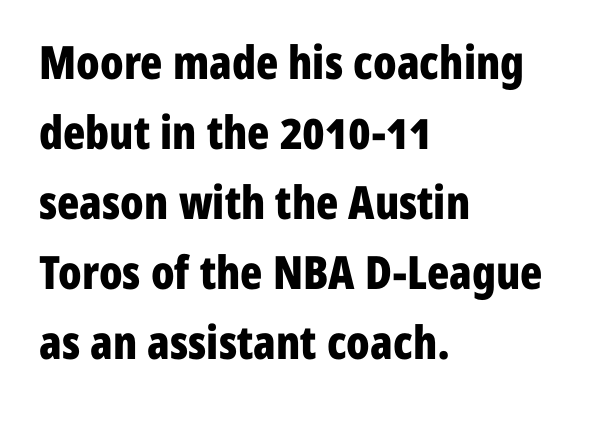
The image shows 46 px bold, condensed sans-serif type, upright; set left-aligned, normal line spacing (1.52x), normal letter spacing, not underlined; low stroke contrast and a medium x-height.
